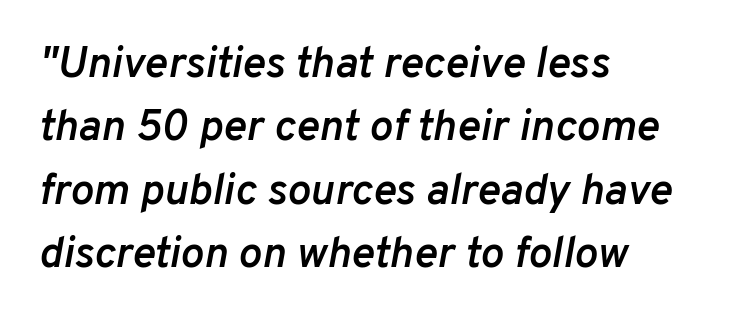
Q: Is the text bold? A: Semi-bold.
Q: Is the text italic (slanted)? A: Yes, it leans right by about 10 degrees.
Q: Is the text underlined? A: No.
Q: How is the paragraph aligned? A: Left-aligned.
Q: Is the spacing between letters normal or unusually wide? A: Normal.
Q: Is the spacing between lines tight, normal or loose? A: Normal.
Q: Width (condensed, normal, or wide)? A: Normal.
Q: Stroke contrast? A: Low.
Q: x-height? A: Medium.
Q: Monospaced? A: No.
